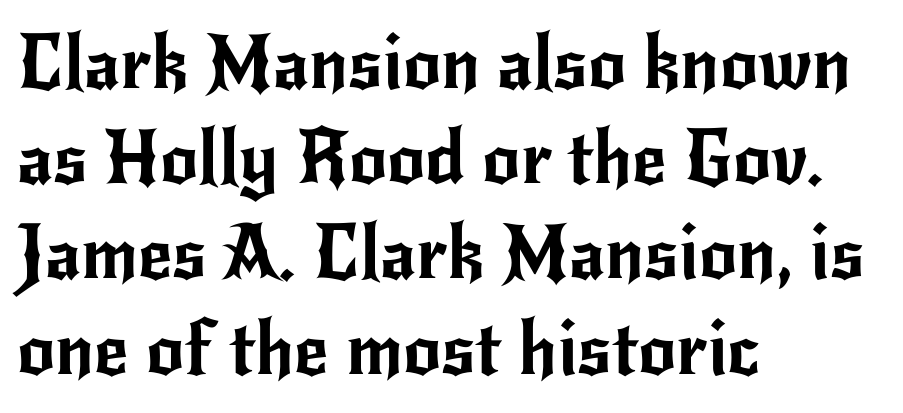
Q: Is the text italic (slanted)? A: No, it is upright.
Q: Is the typeface a serif or a sans-serif typeface? A: Sans-serif.
Q: Is the text underlined? A: No.
Q: How is the paragraph aligned? A: Left-aligned.
Q: Is the spacing between letters normal or unusually wide? A: Normal.
Q: Is the spacing between lines tight, normal or loose? A: Normal.
Q: Width (condensed, normal, or wide)? A: Normal.
Q: Stroke contrast? A: Low.
Q: x-height? A: Small.
Q: Monospaced? A: No.
